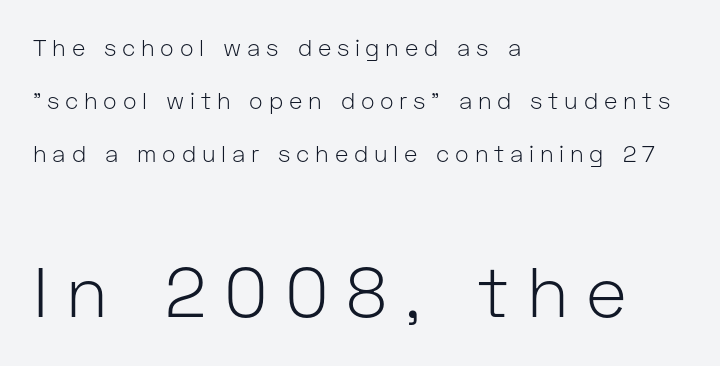
{"serif": "no", "italic": "no", "bold": "no", "weight": "light", "width": "normal", "stroke_contrast": "low", "x_height": "medium", "monospaced": "no", "underline": "no", "align": "left", "line_spacing": "loose", "line_spacing_ratio": 2.3, "letter_spacing": "wide", "letter_spacing_em": 0.25, "larger_block": "second", "size_ratio": 3.04, "glyph_px": 70}
